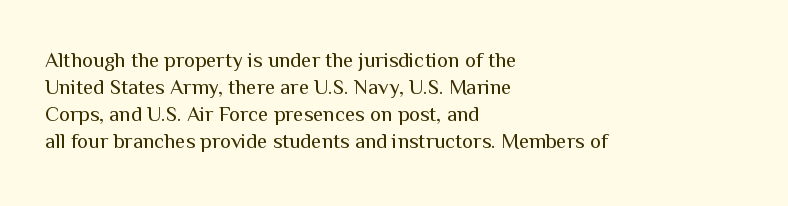
Q: Is the text bold? A: No.
Q: Is the text italic (slanted)? A: No, it is upright.
Q: Is the text underlined? A: No.
Q: How is the paragraph aligned? A: Left-aligned.
Q: Is the spacing between letters normal or unusually wide? A: Normal.
Q: Is the spacing between lines tight, normal or loose? A: Normal.
